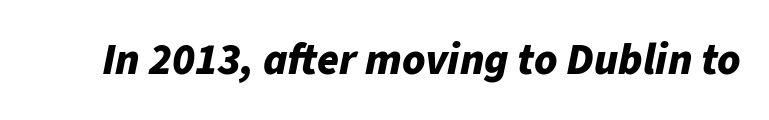
{"italic": "yes", "lean": "right", "slant_degrees": 11, "bold": "yes", "weight": "bold", "width": "normal", "stroke_contrast": "low", "x_height": "medium", "monospaced": "no", "underline": "no", "letter_spacing": "normal", "letter_spacing_em": 0.0, "glyph_px": 44}
